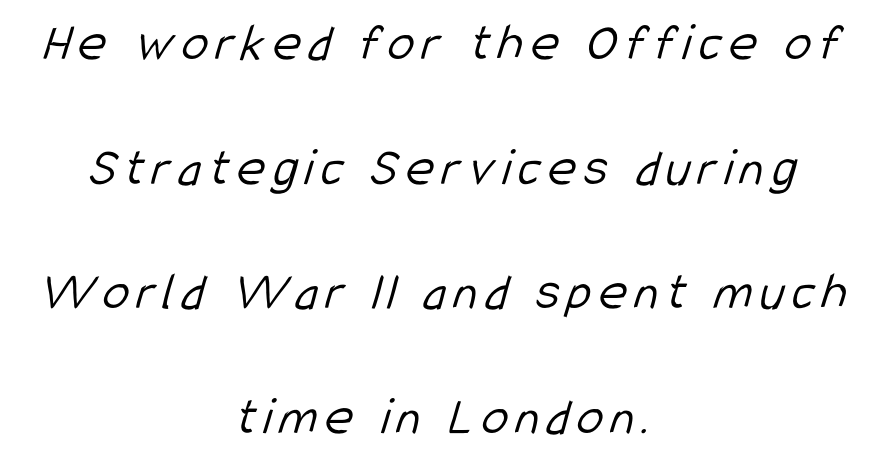
The image shows 54 px light, condensed sans-serif type; set centered, loose line spacing (2.31x), not underlined; low stroke contrast and a medium x-height.
